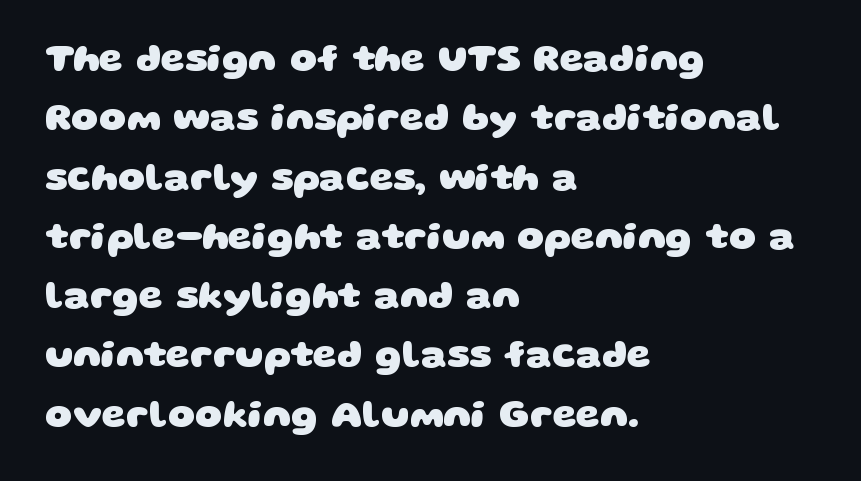
Q: Is the text bold? A: Yes.
Q: Is the typeface a serif or a sans-serif typeface? A: Sans-serif.
Q: Is the text underlined? A: No.
Q: How is the paragraph aligned? A: Left-aligned.
Q: Is the spacing between letters normal or unusually wide? A: Normal.
Q: Is the spacing between lines tight, normal or loose? A: Normal.
Q: Width (condensed, normal, or wide)? A: Wide.
Q: Stroke contrast? A: Low.
Q: x-height? A: Large.
Q: Monospaced? A: No.
